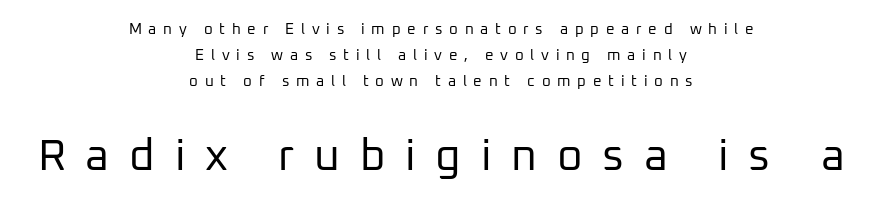
Q: Is the text bold? A: No.
Q: Is the text italic (slanted)? A: No, it is upright.
Q: Is the typeface a serif or a sans-serif typeface? A: Sans-serif.
Q: Is the text underlined? A: No.
Q: How is the paragraph aligned? A: Centered.
Q: Is the spacing between letters normal or unusually wide? A: Unusually wide.
Q: Which block of text is set in a larger size, the first (top) or the second (bottom)? A: The second (bottom) one.
Q: Width (condensed, normal, or wide)? A: Normal.
Q: Stroke contrast? A: Low.
Q: x-height? A: Medium.
Q: Monospaced? A: No.
